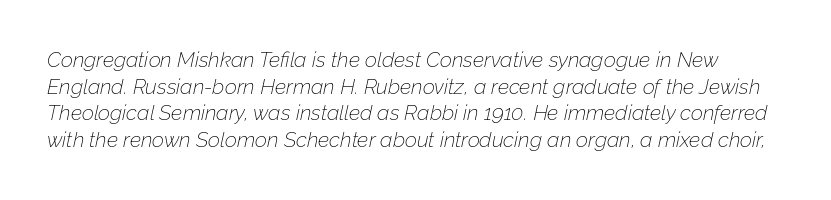
Bare-footed words on every line. Letter spacing: default. No letter is thick-stroked: the sample isn't bold. Honestly, the row spacing looks completely unremarkable. It's the slanting kind of type.
